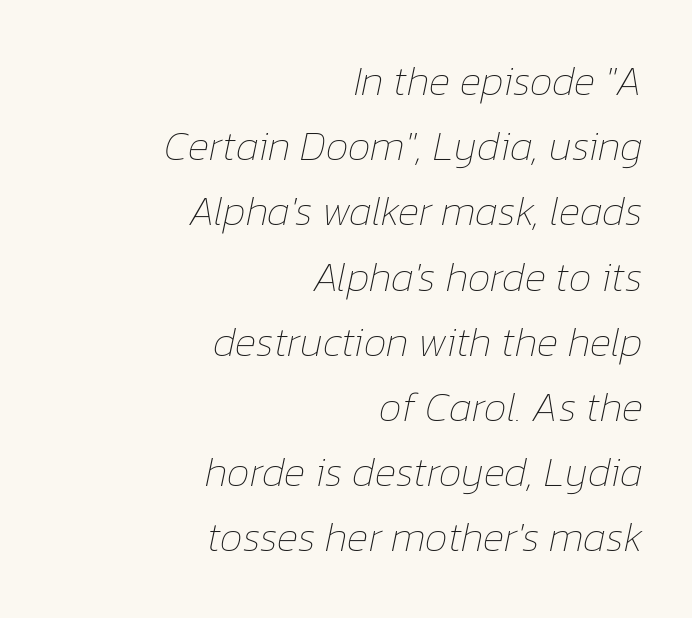
The image shows 41 px thin type, italic (leaning right); set right-aligned, normal line spacing (1.59x), normal letter spacing, not underlined; low stroke contrast and a medium x-height.
